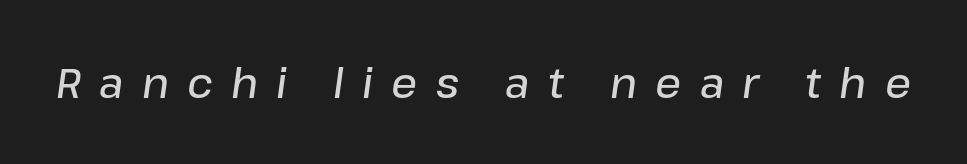
{"italic": "yes", "lean": "right", "slant_degrees": 8, "bold": "semi", "weight": "semibold", "width": "normal", "stroke_contrast": "low", "x_height": "medium", "monospaced": "no", "underline": "no", "letter_spacing": "wide", "letter_spacing_em": 0.44, "glyph_px": 41}
